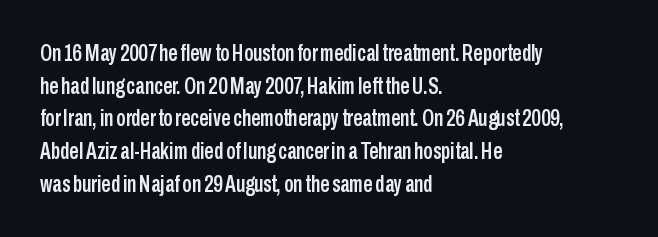
The image shows 23 px text type, upright; set left-aligned, normal line spacing (1.42x), normal letter spacing, not underlined.
